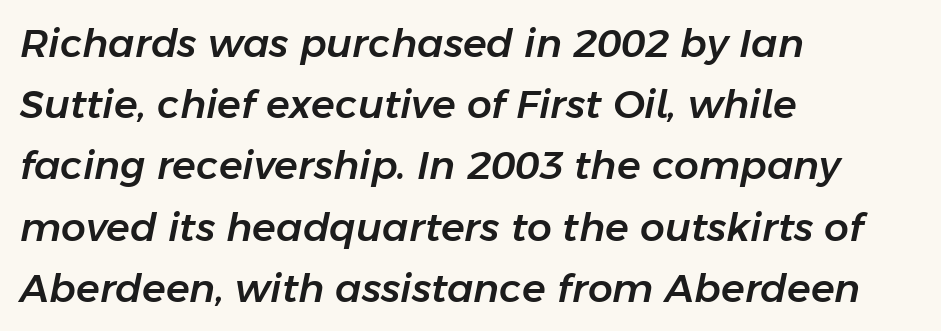
{"italic": "yes", "lean": "right", "slant_degrees": 11, "width": "normal", "stroke_contrast": "low", "x_height": "medium", "monospaced": "no", "underline": "no", "align": "left", "line_spacing": "normal", "line_spacing_ratio": 1.57, "letter_spacing": "normal", "letter_spacing_em": 0.0, "glyph_px": 39}
